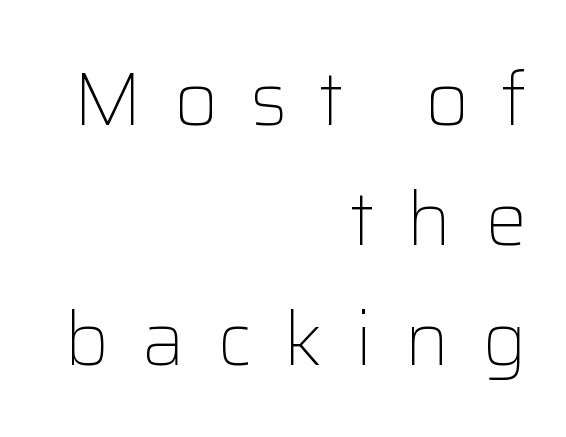
The characters are drawn with everyday or finer stroke widths. The rendering anchors every line to the right-hand side. Line spacing here is normal. These lines have a slow, spaced-out rhythm from letter to letter.
